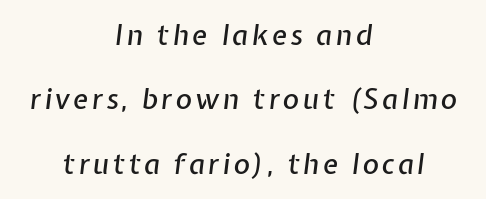
Proportional: the letters do not fall into vertical columns. Is the block centered? Yes — each line is placed symmetrically about the middle. The glyphs are unaccompanied by any horizontal stroke below them. Reading down the column, the eye jumps a long way to each next line. Does the lettering tilt? It does — this is italic.
